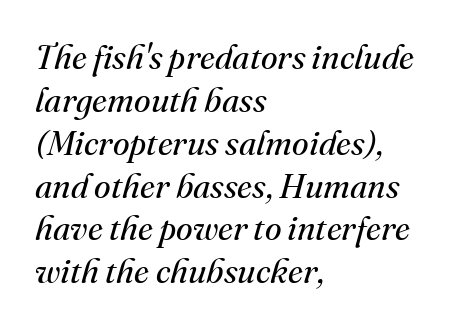
{"serif": "yes", "italic": "yes", "lean": "right", "slant_degrees": 16, "bold": "no", "weight": "regular", "width": "normal", "stroke_contrast": "medium", "x_height": "small", "monospaced": "no", "underline": "no", "align": "left", "line_spacing": "normal", "line_spacing_ratio": 1.26, "letter_spacing": "normal", "letter_spacing_em": 0.0, "glyph_px": 34}
